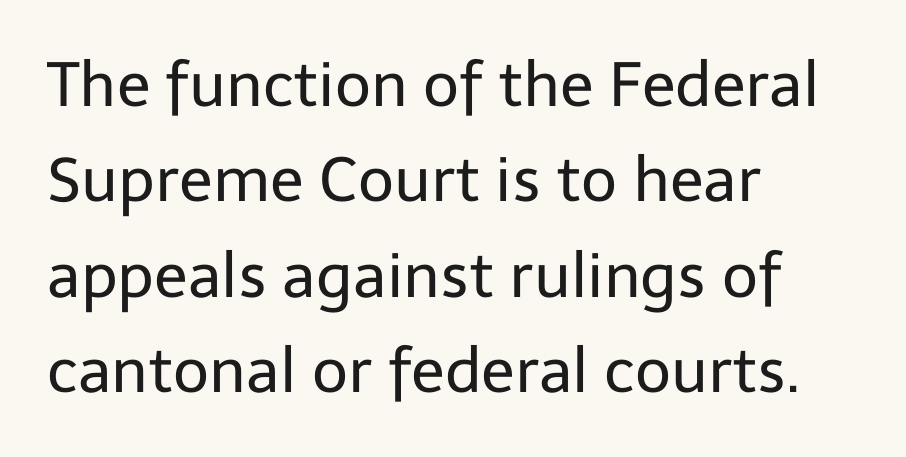
The image shows 62 px regular-weight sans-serif type, upright; set left-aligned, normal line spacing (1.54x), normal letter spacing, not underlined; low stroke contrast and a medium x-height.
